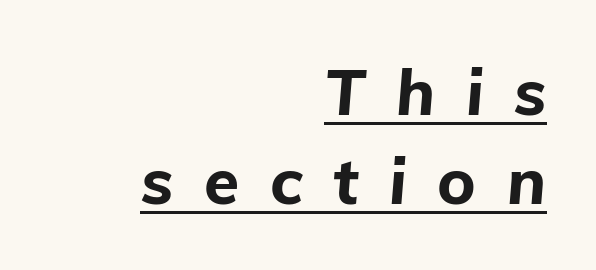
Q: Is the text bold? A: Yes.
Q: Is the text italic (slanted)? A: Yes, it leans right by about 5 degrees.
Q: Is the text underlined? A: Yes.
Q: How is the paragraph aligned? A: Right-aligned.
Q: Is the spacing between letters normal or unusually wide? A: Unusually wide.
Q: Is the spacing between lines tight, normal or loose? A: Normal.
Q: Width (condensed, normal, or wide)? A: Normal.
Q: Stroke contrast? A: Low.
Q: x-height? A: Medium.
Q: Monospaced? A: No.
